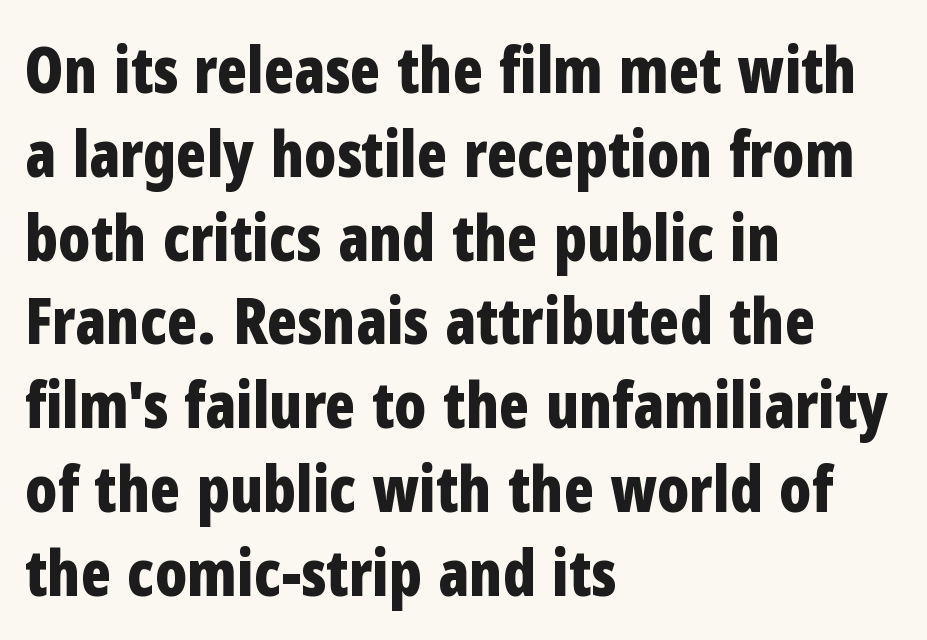
Q: Is the text bold? A: Yes.
Q: Is the text italic (slanted)? A: No, it is upright.
Q: Is the typeface a serif or a sans-serif typeface? A: Sans-serif.
Q: Is the text underlined? A: No.
Q: How is the paragraph aligned? A: Left-aligned.
Q: Is the spacing between letters normal or unusually wide? A: Normal.
Q: Is the spacing between lines tight, normal or loose? A: Normal.
Q: Width (condensed, normal, or wide)? A: Condensed.
Q: Stroke contrast? A: Low.
Q: x-height? A: Medium.
Q: Monospaced? A: No.
